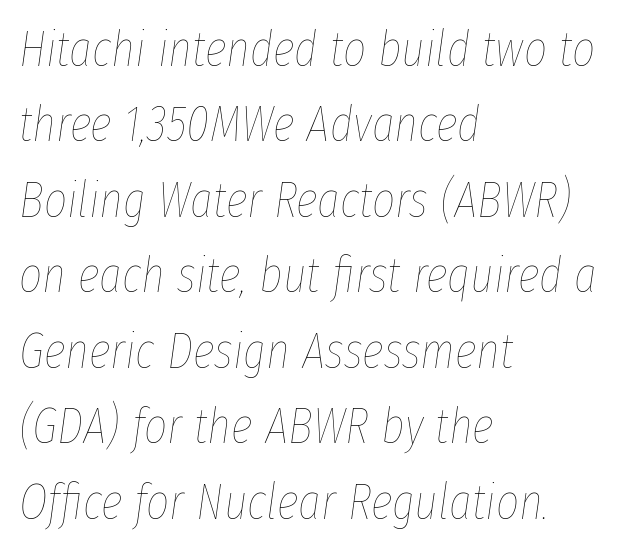
The image shows 50 px thin, condensed type, italic (leaning right); set left-aligned, normal line spacing (1.51x), normal letter spacing, not underlined; low stroke contrast and a medium x-height.
